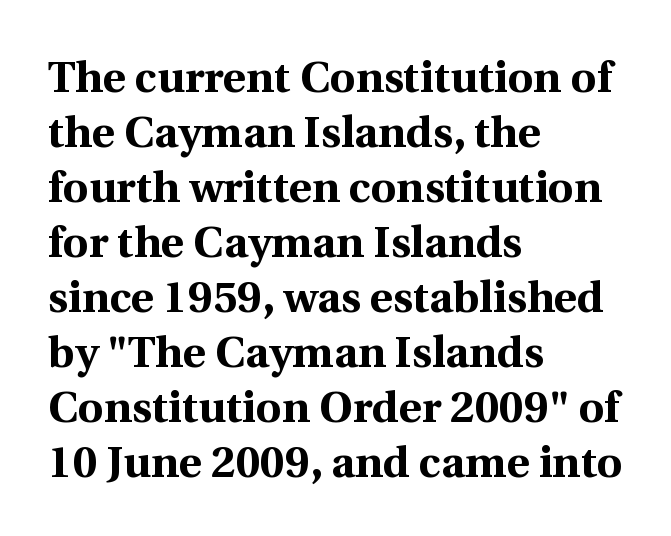
The image shows 44 px bold serif type, upright; set left-aligned, normal line spacing (1.25x), normal letter spacing, not underlined; a medium x-height.
